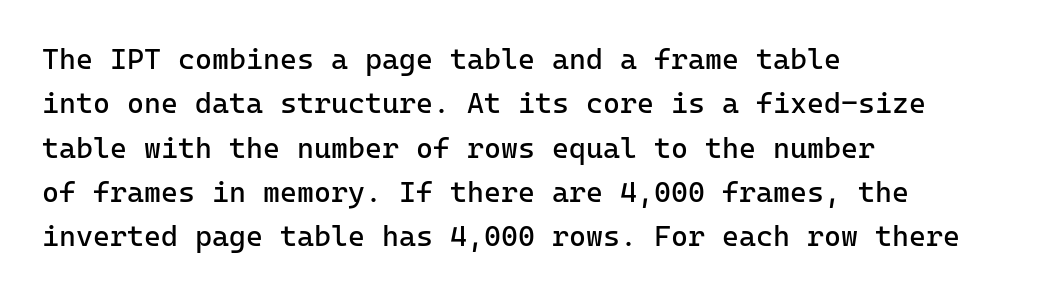
Q: Is the text bold? A: No.
Q: Is the text italic (slanted)? A: No, it is upright.
Q: Is the typeface a serif or a sans-serif typeface? A: Sans-serif.
Q: Is the text underlined? A: No.
Q: How is the paragraph aligned? A: Left-aligned.
Q: Is the spacing between letters normal or unusually wide? A: Normal.
Q: Is the spacing between lines tight, normal or loose? A: Normal.
Q: Width (condensed, normal, or wide)? A: Normal.
Q: Stroke contrast? A: Low.
Q: x-height? A: Medium.
Q: Monospaced? A: Yes.
